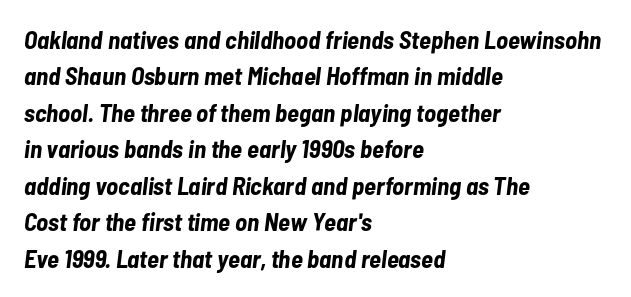
The vertical gap from one line to the next is medium. Check under the words: just untouched page. The passage shown has conventional tracking throughout. Bold? Absolutely — the strokes are thick and heavy. The text carries the slant typical of an italic or oblique font. Caption: multi-line text, flush left, ragged right.
